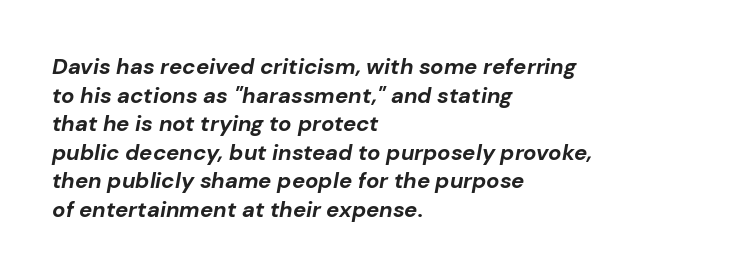
{"italic": "yes", "lean": "right", "slant_degrees": 10, "bold": "yes", "underline": "no", "align": "left", "line_spacing": "normal", "line_spacing_ratio": 1.3, "letter_spacing": "normal", "letter_spacing_em": 0.0, "glyph_px": 22}
